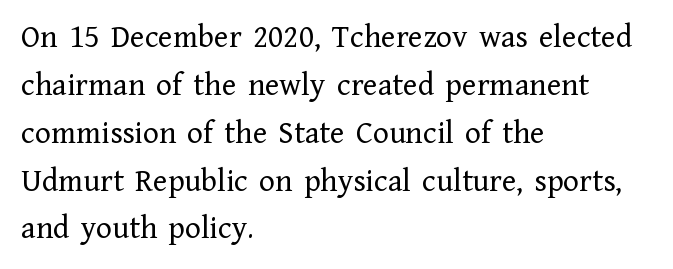
Observe the serifs anchoring each vertical stroke in this sample. Vertically, the passage feels balanced, rows spaced as you'd expect. This rendering leaves character spacing at its baseline value. Bare-footed words on every line. Character widths vary here, with narrow letters taking less room than wide ones.
